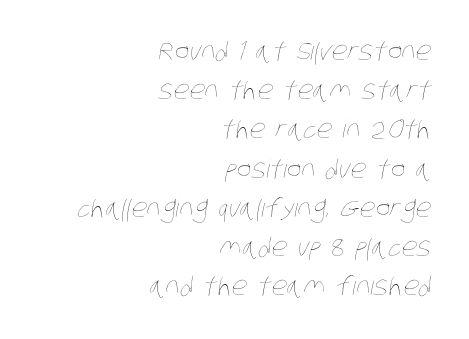
Caption: standard tracking, unaltered. These lines stack with their right ends in a neat column. The space between consecutive lines is moderate. Bold? No — there's no thickening of the strokes. Descender tails drop into unmarked territory.
